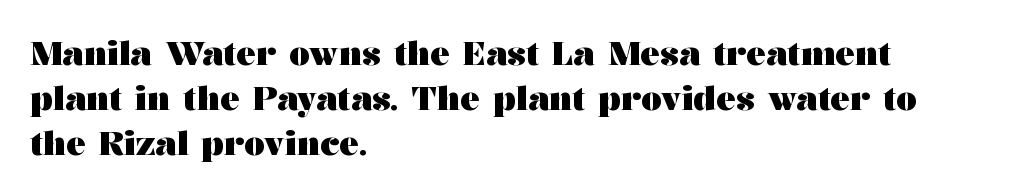
{"serif": "yes", "italic": "no", "bold": "yes", "weight": "heavy", "width": "wide", "stroke_contrast": "medium", "x_height": "medium", "monospaced": "no", "underline": "no", "align": "left", "line_spacing": "normal", "line_spacing_ratio": 1.36, "letter_spacing": "normal", "letter_spacing_em": 0.0, "glyph_px": 33}
